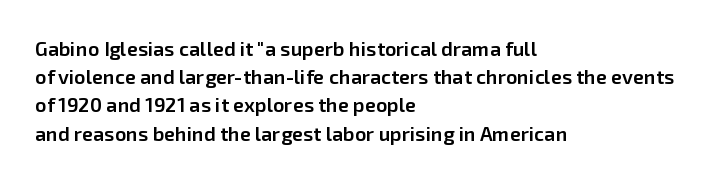
The image shows 20 px text type, upright; set left-aligned, normal line spacing (1.41x), normal letter spacing, not underlined.
